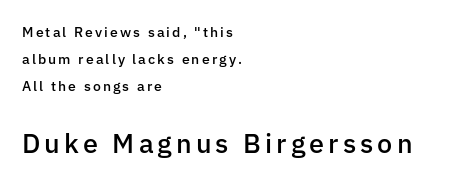
Plain, unruled lines of type. This block would shrink considerably if given ordinary leading; it's expanded now. These lines are set flush left with a ragged right edge. These words are printed semibold, heavier than regular yet not bold.
